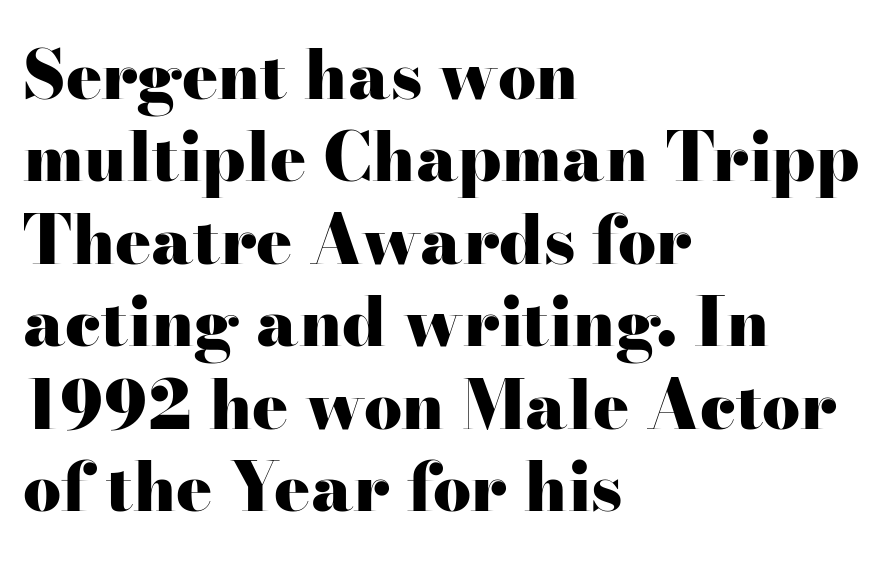
The image shows 67 px heavy, wide serif type, upright; set left-aligned, line spacing 1.23x, normal letter spacing, not underlined; high stroke contrast and a small x-height.
